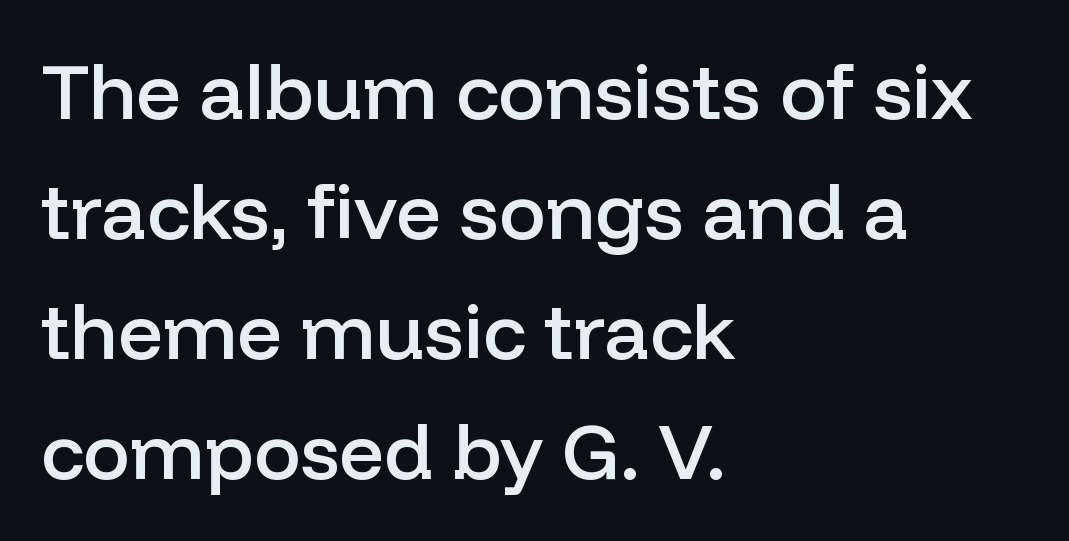
Q: Is the text bold? A: Semi-bold.
Q: Is the text italic (slanted)? A: No, it is upright.
Q: Is the typeface a serif or a sans-serif typeface? A: Sans-serif.
Q: Is the text underlined? A: No.
Q: How is the paragraph aligned? A: Left-aligned.
Q: Is the spacing between letters normal or unusually wide? A: Normal.
Q: Is the spacing between lines tight, normal or loose? A: Normal.
Q: Width (condensed, normal, or wide)? A: Normal.
Q: Stroke contrast? A: Low.
Q: x-height? A: Medium.
Q: Monospaced? A: No.
